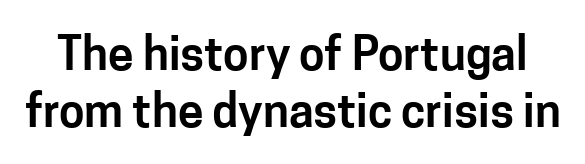
{"serif": "no", "italic": "no", "width": "normal", "stroke_contrast": "low", "x_height": "medium", "monospaced": "no", "underline": "no", "line_spacing_ratio": 1.24, "letter_spacing": "normal", "letter_spacing_em": 0.0, "glyph_px": 46}
